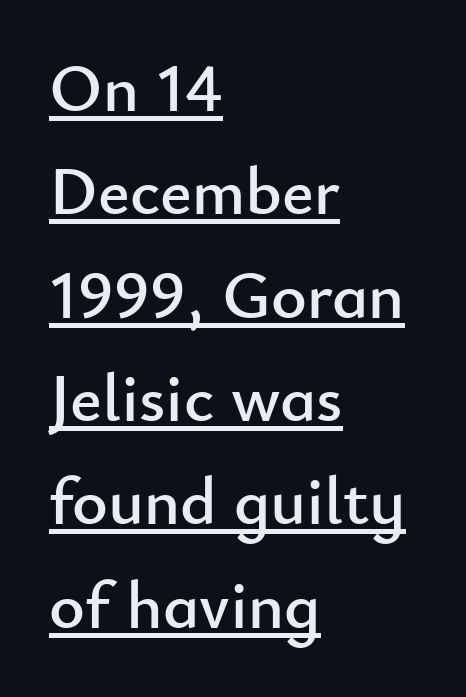
Q: Is the text italic (slanted)? A: No, it is upright.
Q: Is the typeface a serif or a sans-serif typeface? A: Sans-serif.
Q: Is the text underlined? A: Yes.
Q: How is the paragraph aligned? A: Left-aligned.
Q: Is the spacing between letters normal or unusually wide? A: Normal.
Q: Is the spacing between lines tight, normal or loose? A: Normal.
Q: Width (condensed, normal, or wide)? A: Normal.
Q: Stroke contrast? A: Low.
Q: x-height? A: Small.
Q: Monospaced? A: No.
